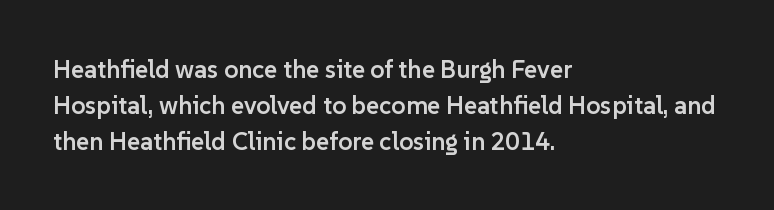
{"italic": "no", "bold": "semi", "underline": "no", "align": "left", "line_spacing": "normal", "line_spacing_ratio": 1.44, "letter_spacing": "normal", "letter_spacing_em": 0.0, "glyph_px": 25}
